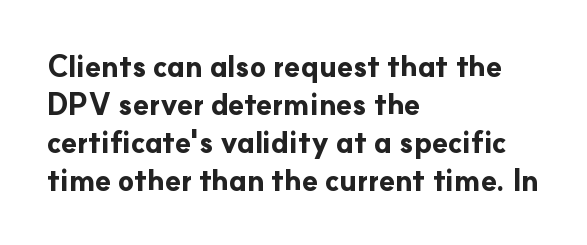
Q: Is the text bold? A: Yes.
Q: Is the text italic (slanted)? A: No, it is upright.
Q: Is the typeface a serif or a sans-serif typeface? A: Sans-serif.
Q: Is the text underlined? A: No.
Q: How is the paragraph aligned? A: Left-aligned.
Q: Is the spacing between letters normal or unusually wide? A: Normal.
Q: Is the spacing between lines tight, normal or loose? A: Normal.
Q: Width (condensed, normal, or wide)? A: Normal.
Q: Stroke contrast? A: Low.
Q: x-height? A: Small.
Q: Monospaced? A: No.
